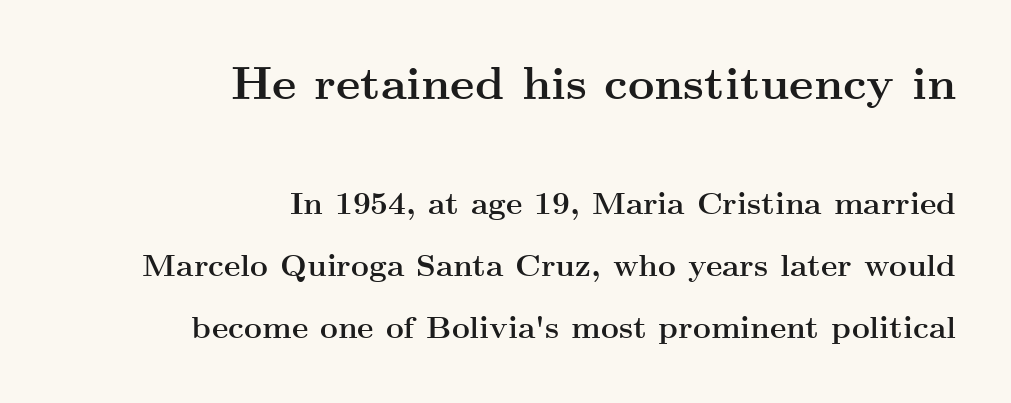
Q: Is the text bold? A: Yes.
Q: Is the text italic (slanted)? A: No, it is upright.
Q: Is the typeface a serif or a sans-serif typeface? A: Serif.
Q: Is the text underlined? A: No.
Q: How is the paragraph aligned? A: Right-aligned.
Q: Is the spacing between letters normal or unusually wide? A: Normal.
Q: Is the spacing between lines tight, normal or loose? A: Loose.
Q: Which block of text is set in a larger size, the first (top) or the second (bottom)? A: The first (top) one.
Q: Width (condensed, normal, or wide)? A: Wide.
Q: Stroke contrast? A: Medium.
Q: x-height? A: Small.
Q: Monospaced? A: No.
